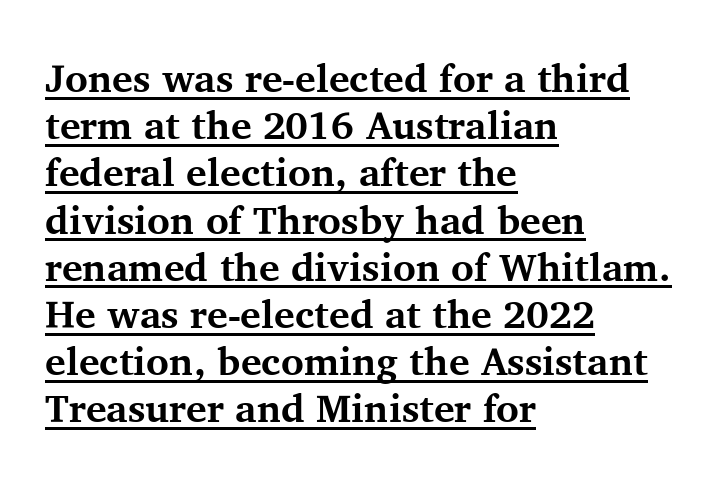
Q: Is the text bold? A: Yes.
Q: Is the text italic (slanted)? A: No, it is upright.
Q: Is the typeface a serif or a sans-serif typeface? A: Serif.
Q: Is the text underlined? A: Yes.
Q: How is the paragraph aligned? A: Left-aligned.
Q: Is the spacing between letters normal or unusually wide? A: Normal.
Q: Width (condensed, normal, or wide)? A: Normal.
Q: Stroke contrast? A: Medium.
Q: x-height? A: Medium.
Q: Monospaced? A: No.
